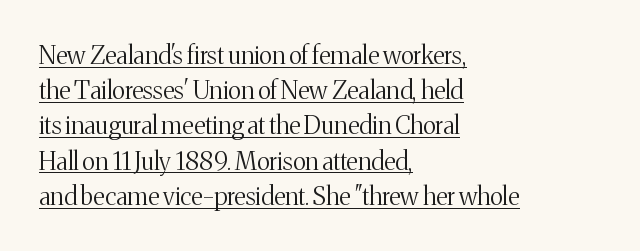
Q: Is the text bold? A: No.
Q: Is the text italic (slanted)? A: No, it is upright.
Q: Is the text underlined? A: Yes.
Q: How is the paragraph aligned? A: Left-aligned.
Q: Is the spacing between letters normal or unusually wide? A: Normal.
Q: Is the spacing between lines tight, normal or loose? A: Normal.
